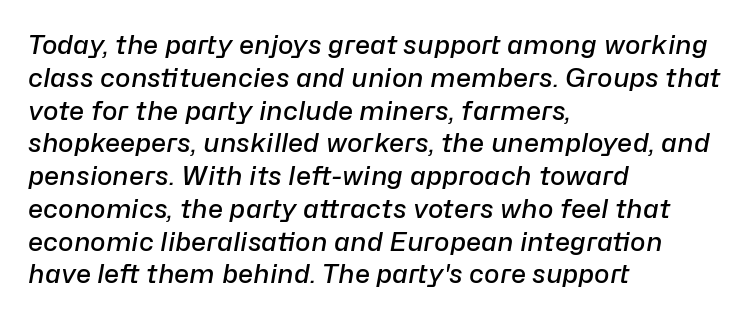
Q: Is the text bold? A: Semi-bold.
Q: Is the text italic (slanted)? A: Yes, it leans right by about 10 degrees.
Q: Is the text underlined? A: No.
Q: How is the paragraph aligned? A: Left-aligned.
Q: Is the spacing between letters normal or unusually wide? A: Normal.
Q: Is the spacing between lines tight, normal or loose? A: Normal.
